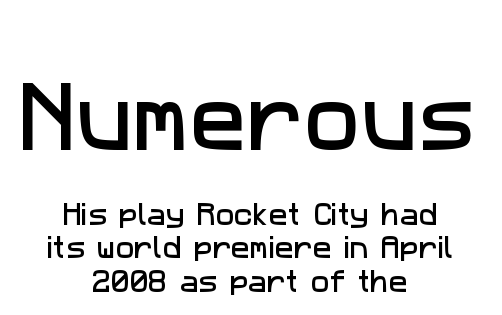
Words appear dense and cohesive because spacing is normal. The words here are not underlined. The characters display no serif detailing; their extremities are plain. Whoever set this chose a conventional vertical rhythm.
